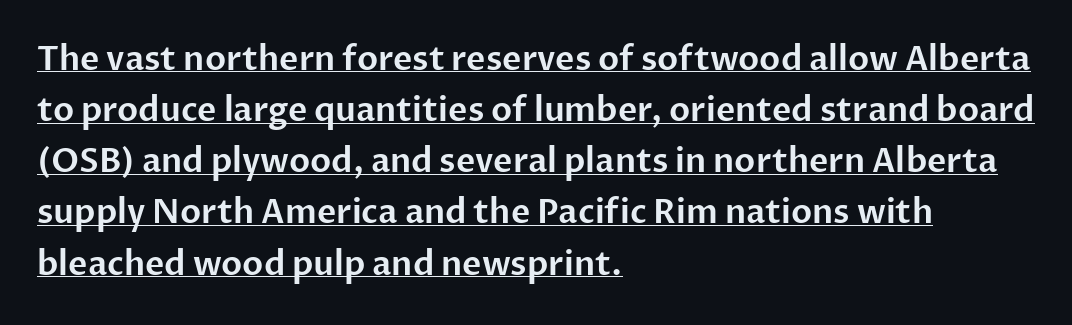
These lines are set flush left with a ragged right edge. This block has exactly the height ordinary leading produces. The designer went with a sans here, leaving each stem footless. The rendering keeps characters at their native spacing. Like a heading marked for emphasis, these lines bear an underscore. A typesetter would call this proportional, since set widths differ per character.
